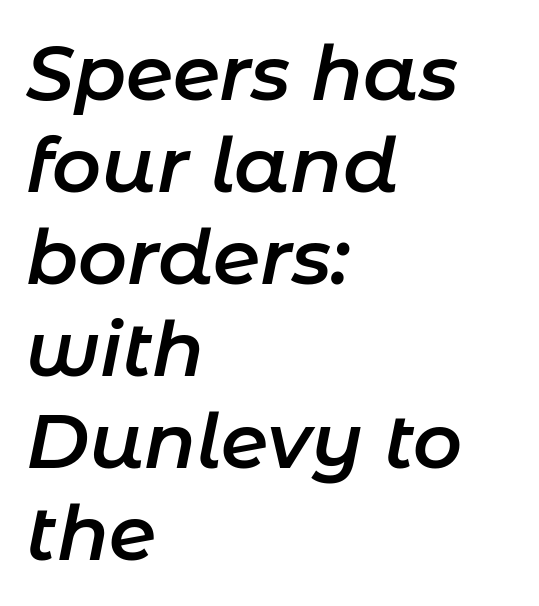
Q: Is the text bold? A: Semi-bold.
Q: Is the text italic (slanted)? A: Yes, it leans right by about 11 degrees.
Q: Is the text underlined? A: No.
Q: How is the paragraph aligned? A: Left-aligned.
Q: Is the spacing between letters normal or unusually wide? A: Normal.
Q: Width (condensed, normal, or wide)? A: Normal.
Q: Stroke contrast? A: Low.
Q: x-height? A: Medium.
Q: Monospaced? A: No.
